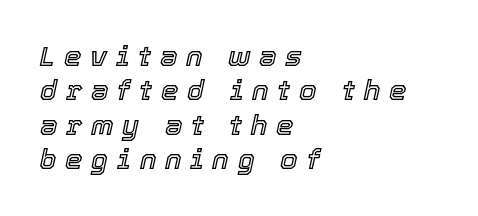
The image shows 28 px text type, italic (leaning right); set left-aligned, line spacing 1.23x, unusually wide letter spacing (+0.31 em), not underlined; a medium x-height.
